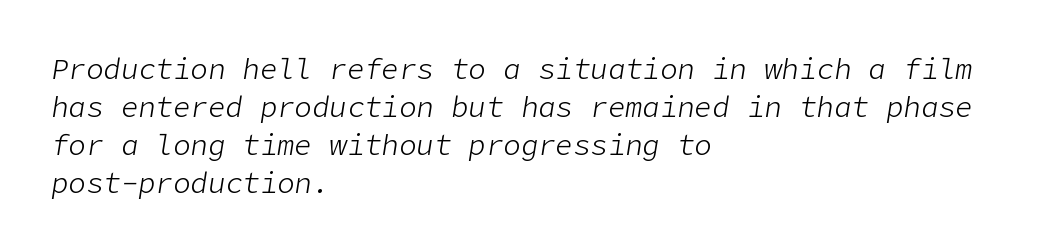
{"italic": "yes", "lean": "right", "slant_degrees": 9, "bold": "no", "weight": "light", "width": "normal", "stroke_contrast": "low", "x_height": "medium", "underline": "no", "align": "left", "line_spacing": "normal", "line_spacing_ratio": 1.31, "letter_spacing": "normal", "letter_spacing_em": 0.0, "glyph_px": 29}
